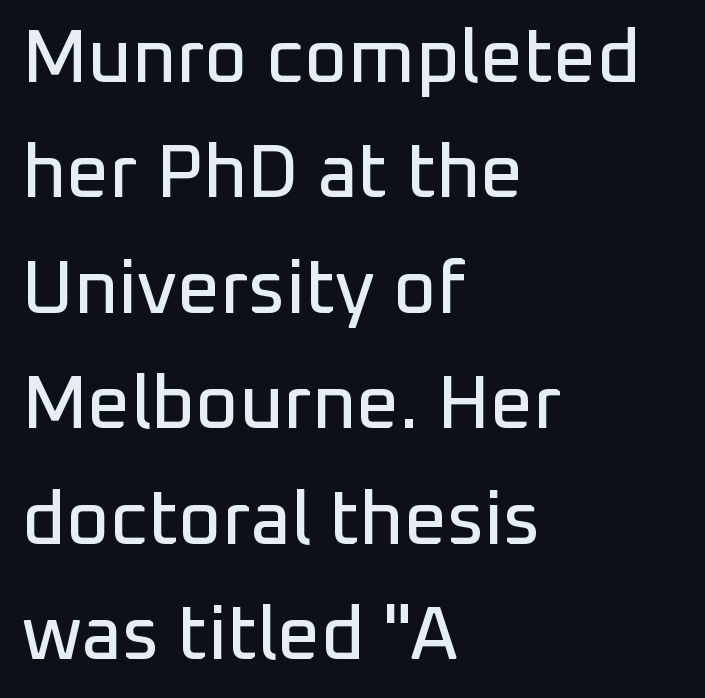
The vertical gap from one line to the next is medium. Letterform terminals end flat and unadorned throughout the passage. Tall strokes in this sample are plumb rather than angled. You could call the tracking neutral — neither tight nor loose.
